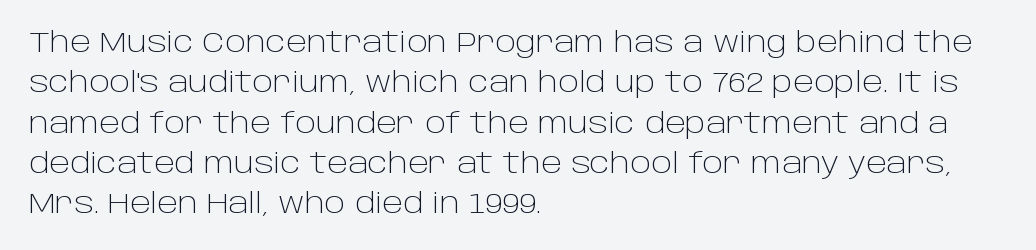
Q: Is the text bold? A: No.
Q: Is the text italic (slanted)? A: No, it is upright.
Q: Is the typeface a serif or a sans-serif typeface? A: Sans-serif.
Q: Is the text underlined? A: No.
Q: How is the paragraph aligned? A: Left-aligned.
Q: Is the spacing between letters normal or unusually wide? A: Normal.
Q: Is the spacing between lines tight, normal or loose? A: Normal.
Q: Width (condensed, normal, or wide)? A: Normal.
Q: Stroke contrast? A: Low.
Q: x-height? A: Large.
Q: Monospaced? A: No.
